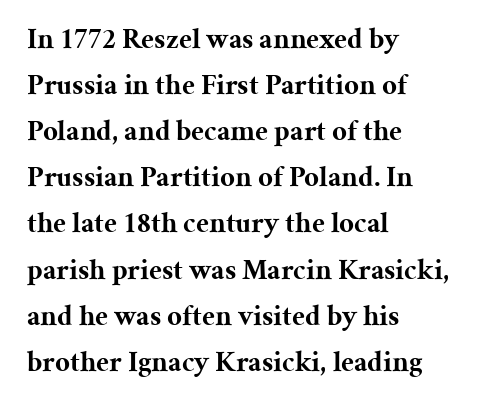
{"serif": "yes", "italic": "no", "bold": "yes", "weight": "bold", "width": "normal", "stroke_contrast": "medium", "x_height": "medium", "monospaced": "no", "underline": "no", "align": "left", "line_spacing": "normal", "line_spacing_ratio": 1.59, "letter_spacing": "normal", "letter_spacing_em": 0.0, "glyph_px": 29}
